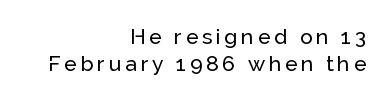
The letters stand straight up with perfectly vertical stems. If you drew a ruler down the right edge, every line would touch it. The area under the type is left untouched. Regular leading.
